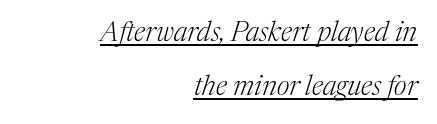
{"serif": "yes", "italic": "yes", "lean": "right", "slant_degrees": 17, "bold": "no", "weight": "light", "width": "normal", "stroke_contrast": "medium", "x_height": "medium", "monospaced": "no", "underline": "yes", "align": "right", "line_spacing": "loose", "line_spacing_ratio": 1.94, "letter_spacing": "normal", "letter_spacing_em": 0.0, "glyph_px": 28}
